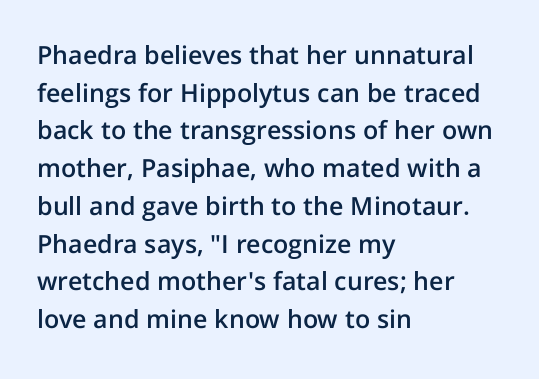
{"italic": "no", "bold": "semi", "underline": "no", "align": "left", "line_spacing": "normal", "line_spacing_ratio": 1.51, "letter_spacing": "normal", "letter_spacing_em": 0.0, "glyph_px": 25}
